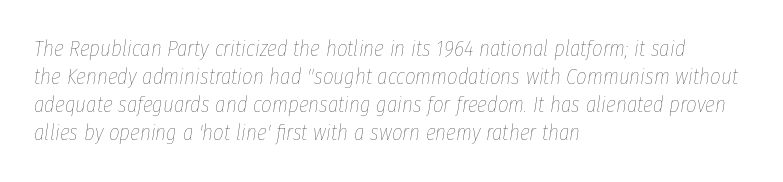
Caption: multi-line text, flush left, ragged right. The cut favours lightness, reaching ordinary text weight at its darkest. Check the space under the baseline: it is left empty. The lettering tilts uniformly, giving the passage an italic look. Characters follow at the spacing the type designer built in.
